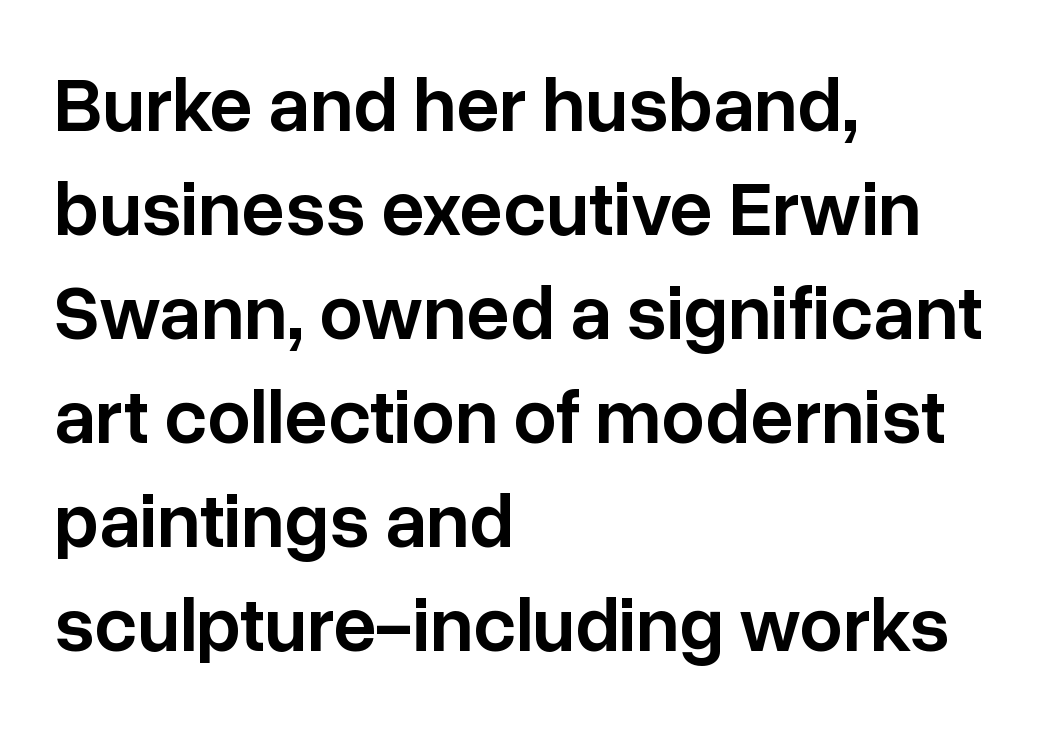
{"serif": "no", "italic": "no", "bold": "semi", "weight": "semibold", "width": "normal", "stroke_contrast": "low", "x_height": "medium", "monospaced": "no", "underline": "no", "align": "left", "line_spacing": "normal", "line_spacing_ratio": 1.35, "letter_spacing": "normal", "letter_spacing_em": 0.0, "glyph_px": 77}
